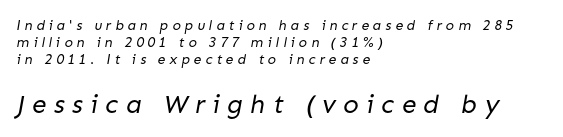
{"bold": "no", "underline": "no", "align": "left", "line_spacing_ratio": 1.23, "letter_spacing": "wide", "letter_spacing_em": 0.28, "larger_block": "second", "size_ratio": 1.86, "glyph_px": 26}
